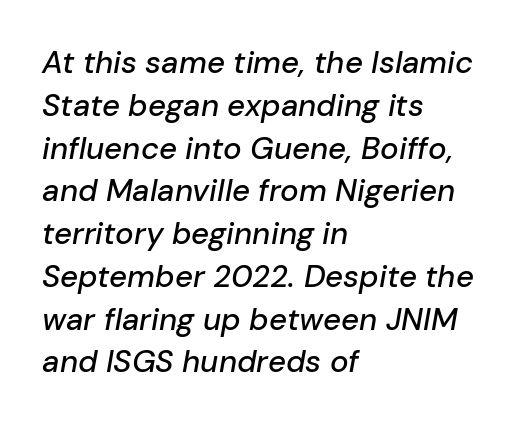
The image shows 31 px text type, italic (leaning right); set left-aligned, normal line spacing (1.38x), normal letter spacing, not underlined; low stroke contrast and a medium x-height.
